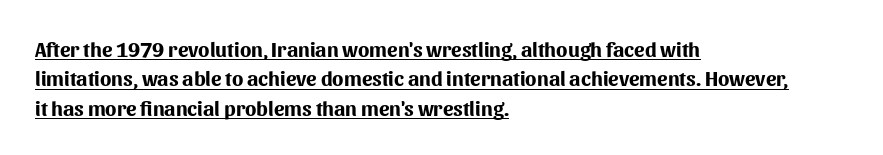
{"italic": "no", "bold": "yes", "underline": "yes", "align": "left", "line_spacing": "normal", "line_spacing_ratio": 1.4, "letter_spacing": "normal", "letter_spacing_em": 0.0, "glyph_px": 21}
